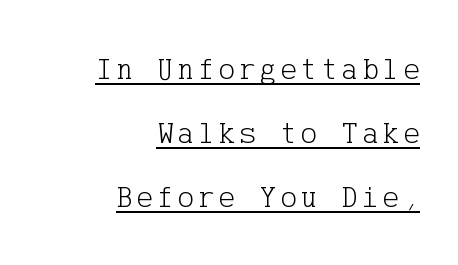
Q: Is the text bold? A: No.
Q: Is the text italic (slanted)? A: No, it is upright.
Q: Is the typeface a serif or a sans-serif typeface? A: Serif.
Q: Is the text underlined? A: Yes.
Q: How is the paragraph aligned? A: Right-aligned.
Q: Is the spacing between lines tight, normal or loose? A: Loose.
Q: Width (condensed, normal, or wide)? A: Normal.
Q: Stroke contrast? A: Low.
Q: x-height? A: Medium.
